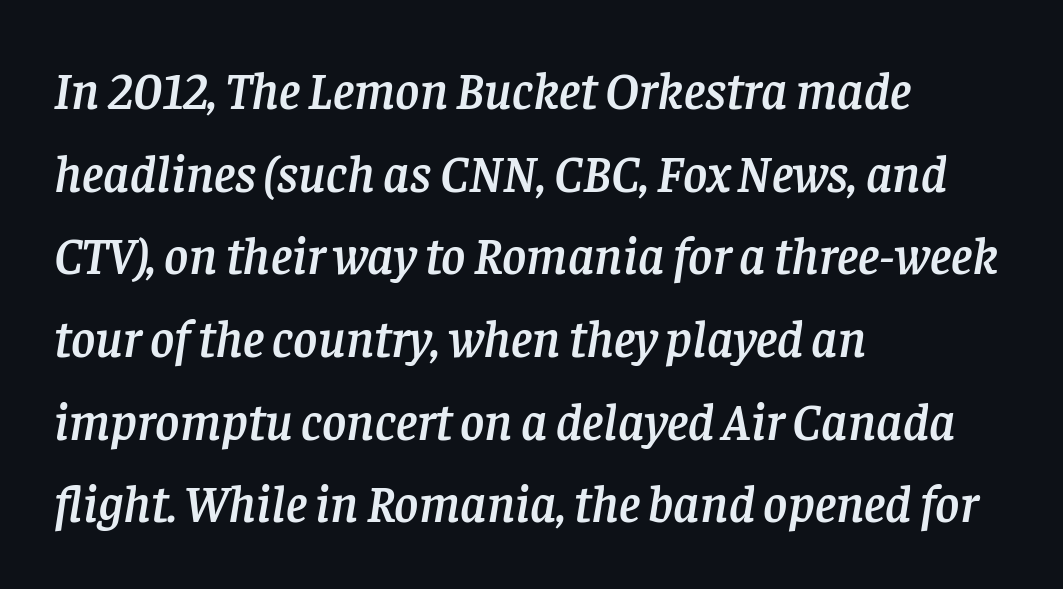
{"serif": "yes", "italic": "yes", "lean": "right", "slant_degrees": 8, "width": "normal", "stroke_contrast": "low", "x_height": "large", "monospaced": "no", "underline": "no", "align": "left", "line_spacing": "normal", "line_spacing_ratio": 1.59, "letter_spacing": "normal", "letter_spacing_em": 0.0, "glyph_px": 52}
